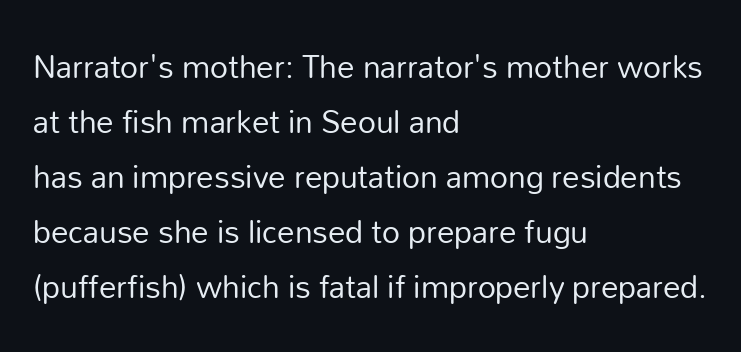
{"serif": "no", "italic": "no", "bold": "no", "weight": "regular", "width": "normal", "stroke_contrast": "low", "x_height": "medium", "monospaced": "no", "underline": "no", "align": "left", "line_spacing": "normal", "line_spacing_ratio": 1.57, "letter_spacing": "normal", "letter_spacing_em": 0.0, "glyph_px": 35}
